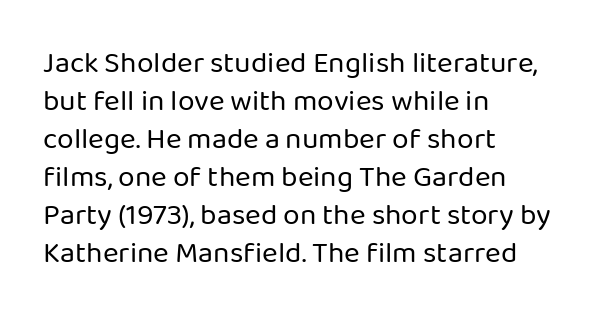
{"serif": "no", "italic": "no", "bold": "no", "weight": "regular", "width": "normal", "stroke_contrast": "low", "x_height": "medium", "monospaced": "no", "underline": "no", "align": "left", "line_spacing": "normal", "line_spacing_ratio": 1.27, "letter_spacing": "normal", "letter_spacing_em": 0.0, "glyph_px": 30}
